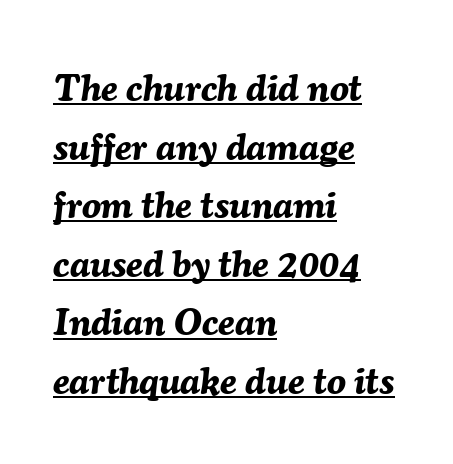
The image shows 38 px bold type, italic (leaning right); set left-aligned, normal line spacing (1.54x), normal letter spacing, underlined; medium stroke contrast and a medium x-height.
